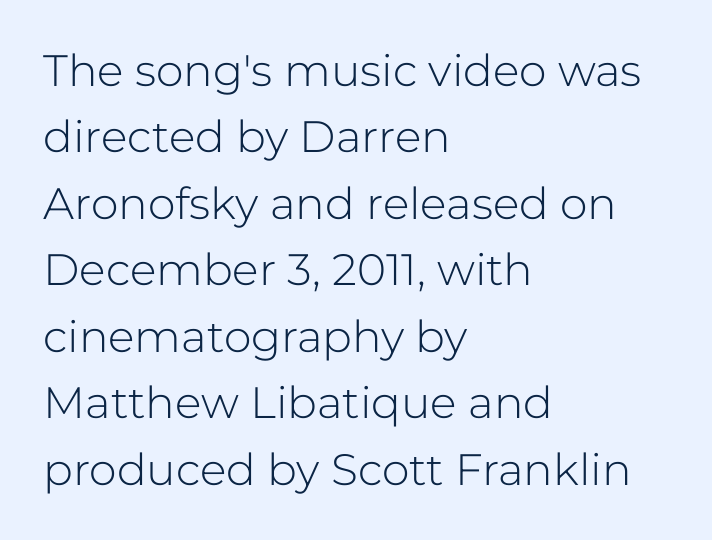
Successive baselines arrive at the customary interval. Layout note: lines flush left. The typeface has the unassuming heft of standard copy or less. Unlike a traditional serif, this face leaves its strokes unadorned. The rendering keeps characters at their native spacing. When letters stand straight like this, we call the style roman or upright.
